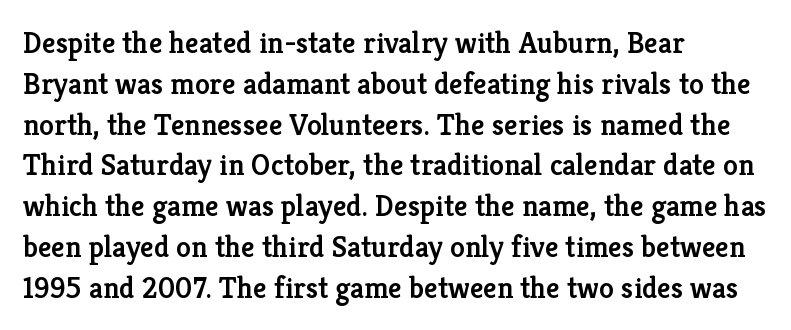
The image shows 30 px semibold serif type, upright; set left-aligned, normal line spacing (1.36x), normal letter spacing, not underlined; low stroke contrast and a medium x-height.
